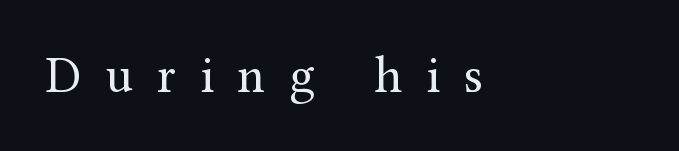
{"serif": "yes", "italic": "no", "bold": "no", "weight": "regular", "width": "normal", "stroke_contrast": "medium", "x_height": "medium", "monospaced": "no", "underline": "no", "align": "left", "letter_spacing": "wide", "letter_spacing_em": 0.47, "glyph_px": 51}
